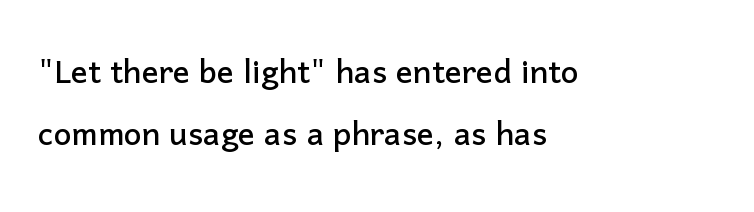
Q: Is the text italic (slanted)? A: No, it is upright.
Q: Is the typeface a serif or a sans-serif typeface? A: Sans-serif.
Q: Is the text underlined? A: No.
Q: How is the paragraph aligned? A: Left-aligned.
Q: Is the spacing between letters normal or unusually wide? A: Normal.
Q: Is the spacing between lines tight, normal or loose? A: Normal.
Q: Width (condensed, normal, or wide)? A: Normal.
Q: Stroke contrast? A: Low.
Q: x-height? A: Medium.
Q: Monospaced? A: No.
